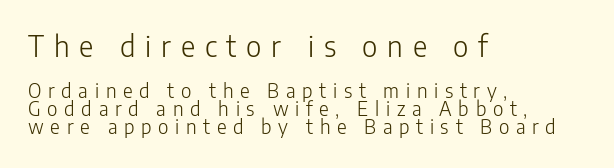
{"serif": "no", "italic": "no", "bold": "no", "weight": "light", "width": "normal", "stroke_contrast": "low", "x_height": "medium", "monospaced": "no", "underline": "no", "align": "left", "line_spacing": "tight", "line_spacing_ratio": 0.97, "letter_spacing": "wide", "letter_spacing_em": 0.35, "larger_block": "first", "size_ratio": 1.47, "glyph_px": 28}
